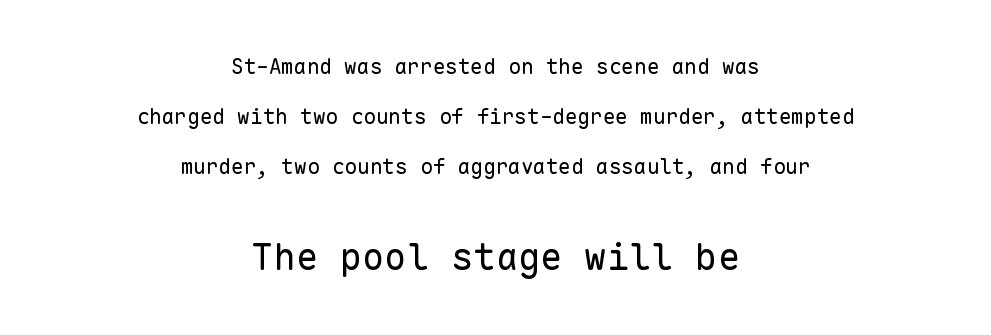
Note: no serifs on the glyphs. The letterforms sit at book weight or below. The letters in the lower block stand taller than those in the block above. Summary of vertical rhythm: relaxed, with wide interline spacing. The rendering uses typewriter-style spacing with identical character cells. The letters sit at their default tracking, neither squeezed nor spread.
